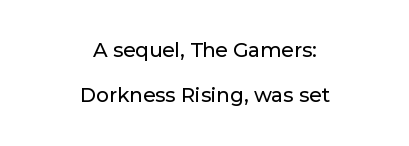
The setting favours the middle, as headings and verse often do. Loosely led — the rows are spread out. Honestly, there is no underline to notice here at all. Ascenders rise straight up at ninety degrees. Each word holds together tightly as a unit, with standard inter-letter gaps.
